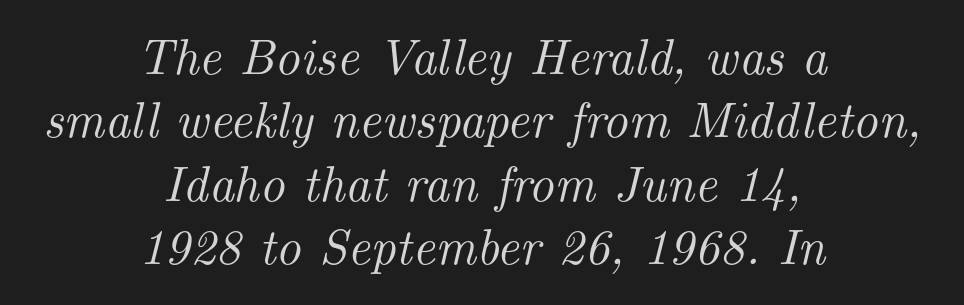
{"serif": "yes", "italic": "yes", "lean": "right", "slant_degrees": 14, "width": "normal", "stroke_contrast": "medium", "x_height": "small", "monospaced": "no", "underline": "no", "align": "center", "line_spacing": "normal", "line_spacing_ratio": 1.27, "letter_spacing": "normal", "letter_spacing_em": 0.0, "glyph_px": 50}
